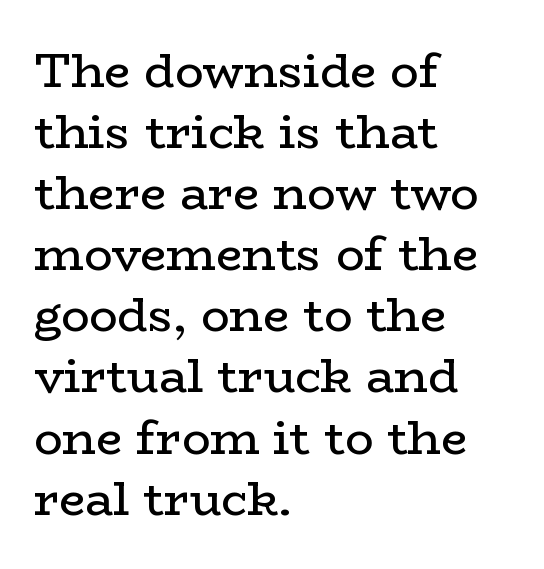
Between one letter and the next there's only the usual sliver of space. Summary of weight: not heavy and not bold. Old-style or modern, the face here clearly has serifs. Think of a printed novel: that variable character pitch is what you see here. The passage is arranged the way most books set body copy — flush left.
